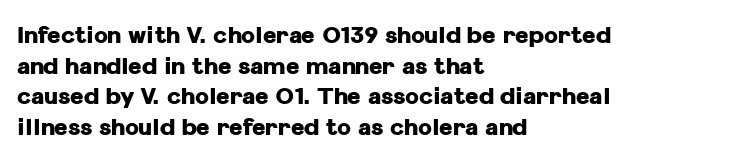
Q: Is the text bold? A: Yes.
Q: Is the text italic (slanted)? A: No, it is upright.
Q: Is the text underlined? A: No.
Q: How is the paragraph aligned? A: Left-aligned.
Q: Is the spacing between letters normal or unusually wide? A: Normal.
Q: Is the spacing between lines tight, normal or loose? A: Normal.
